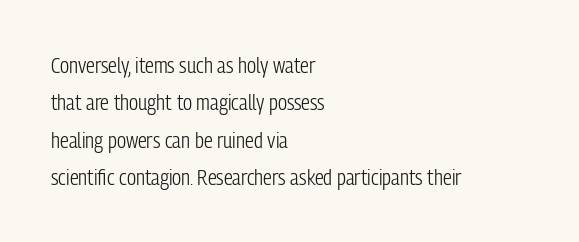
{"italic": "no", "bold": "no", "underline": "no", "align": "left", "line_spacing": "normal", "line_spacing_ratio": 1.7, "letter_spacing": "normal", "letter_spacing_em": 0.0, "glyph_px": 22}
